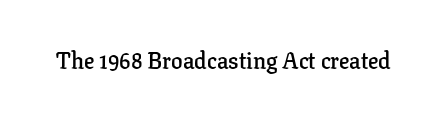
Q: Is the text bold? A: Semi-bold.
Q: Is the text italic (slanted)? A: No, it is upright.
Q: Is the text underlined? A: No.
Q: Is the spacing between letters normal or unusually wide? A: Normal.
